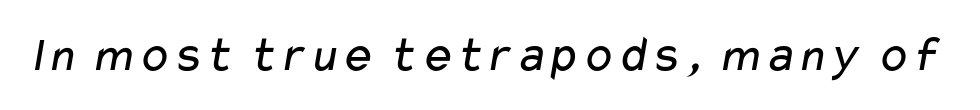
Q: Is the text bold? A: No.
Q: Is the typeface a serif or a sans-serif typeface? A: Sans-serif.
Q: Is the text underlined? A: No.
Q: Is the spacing between letters normal or unusually wide? A: Normal.
Q: Width (condensed, normal, or wide)? A: Wide.
Q: Stroke contrast? A: Low.
Q: x-height? A: Medium.
Q: Monospaced? A: No.
